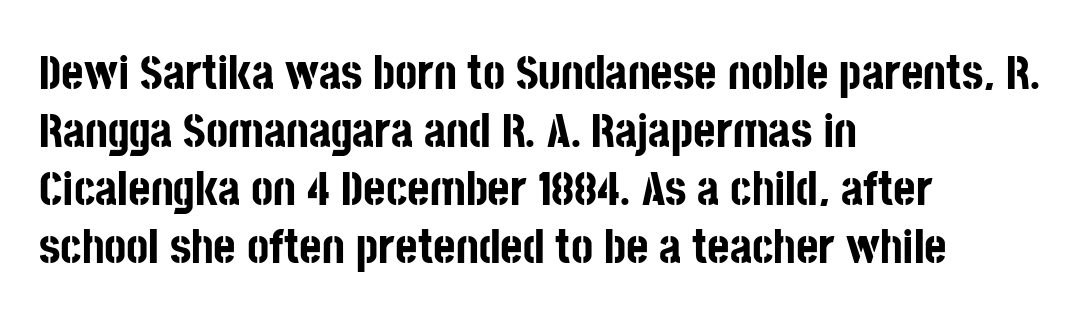
Q: Is the text bold? A: Yes.
Q: Is the text italic (slanted)? A: No, it is upright.
Q: Is the typeface a serif or a sans-serif typeface? A: Sans-serif.
Q: Is the text underlined? A: No.
Q: How is the paragraph aligned? A: Left-aligned.
Q: Is the spacing between letters normal or unusually wide? A: Normal.
Q: Width (condensed, normal, or wide)? A: Condensed.
Q: Stroke contrast? A: Low.
Q: x-height? A: Large.
Q: Monospaced? A: No.
